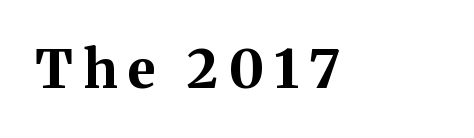
The image shows 53 px bold serif type, upright; set unusually wide letter spacing (+0.2 em), not underlined; medium stroke contrast and a medium x-height.
